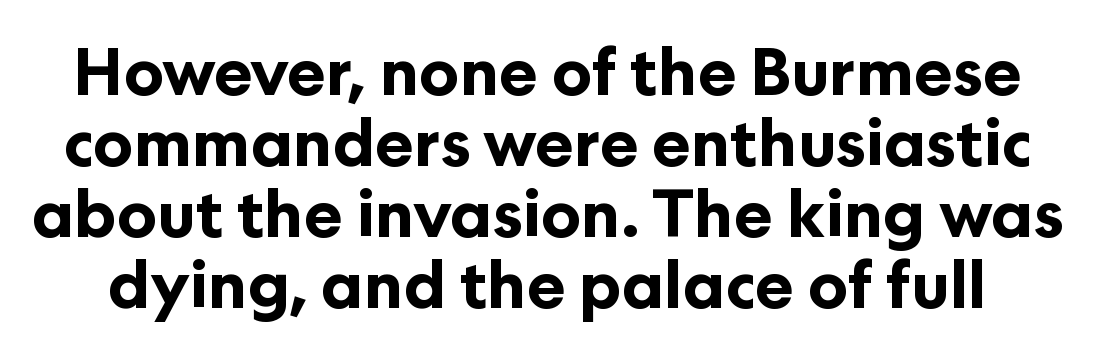
Q: Is the text bold? A: Yes.
Q: Is the text italic (slanted)? A: No, it is upright.
Q: Is the typeface a serif or a sans-serif typeface? A: Sans-serif.
Q: Is the text underlined? A: No.
Q: Is the spacing between letters normal or unusually wide? A: Normal.
Q: Is the spacing between lines tight, normal or loose? A: Tight.
Q: Width (condensed, normal, or wide)? A: Normal.
Q: Stroke contrast? A: Low.
Q: x-height? A: Medium.
Q: Monospaced? A: No.
